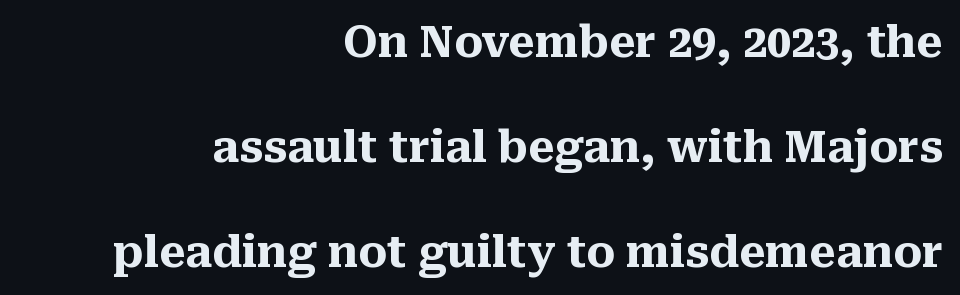
The image shows 43 px heavy serif type, upright; set right-aligned, loose line spacing (2.44x), normal letter spacing, not underlined; medium stroke contrast and a medium x-height.
